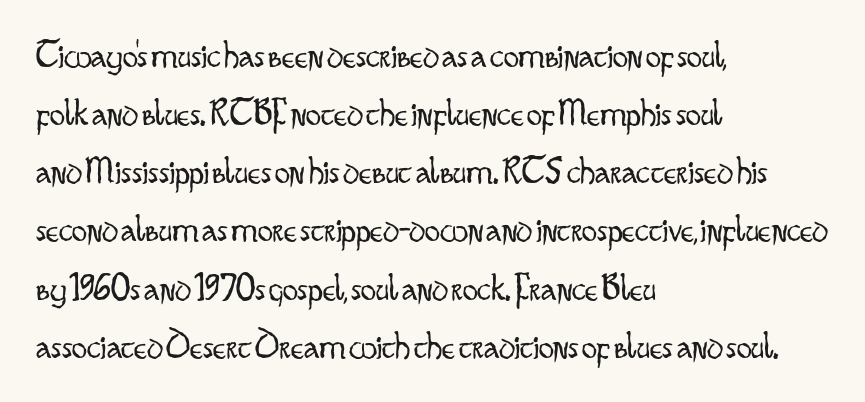
{"serif": "no", "italic": "no", "bold": "no", "weight": "light", "width": "condensed", "stroke_contrast": "low", "x_height": "small", "monospaced": "no", "underline": "no", "align": "left", "line_spacing": "normal", "line_spacing_ratio": 1.53, "letter_spacing": "normal", "letter_spacing_em": 0.0, "glyph_px": 38}
